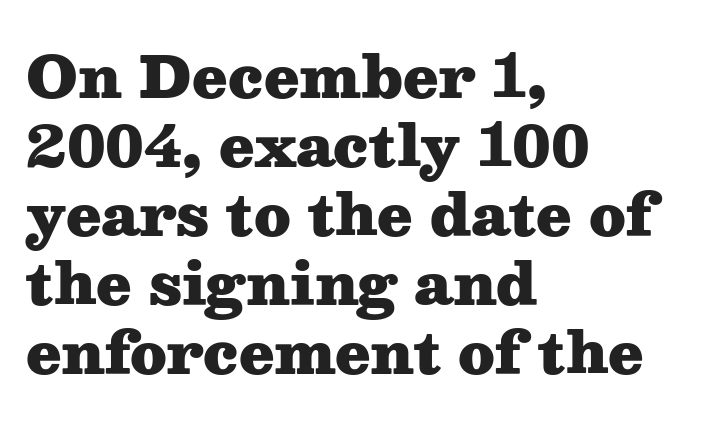
{"serif": "yes", "italic": "no", "bold": "yes", "weight": "heavy", "width": "wide", "stroke_contrast": "medium", "x_height": "medium", "monospaced": "no", "underline": "no", "align": "left", "line_spacing_ratio": 1.21, "letter_spacing": "normal", "letter_spacing_em": 0.0, "glyph_px": 57}
